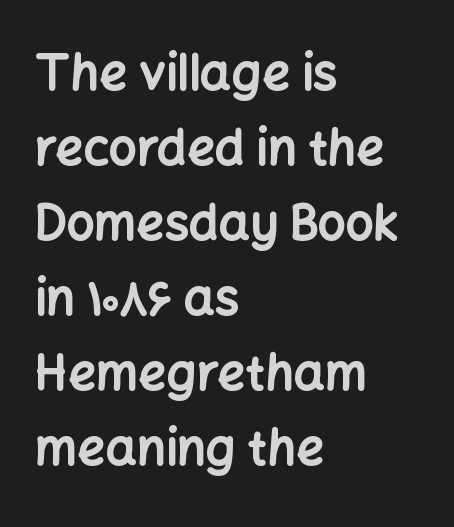
Typeset ragged right — the left edge is the straight one. The rows are spaced the way most documents space them. Only glyphs here, with clear space below each row. The passage shown is typeset with a sans-serif family. This sample uses an upright cut, with every glyph sitting square on the baseline. Think of a printed novel: that variable character pitch is what you see here.
